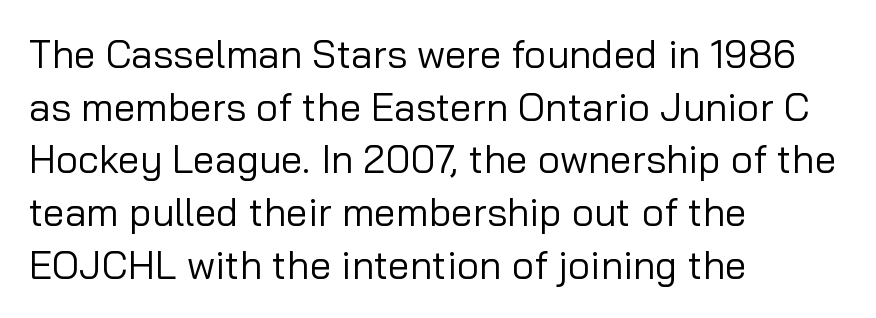
Q: Is the text bold? A: No.
Q: Is the text italic (slanted)? A: No, it is upright.
Q: Is the typeface a serif or a sans-serif typeface? A: Sans-serif.
Q: Is the text underlined? A: No.
Q: How is the paragraph aligned? A: Left-aligned.
Q: Is the spacing between letters normal or unusually wide? A: Normal.
Q: Is the spacing between lines tight, normal or loose? A: Normal.
Q: Width (condensed, normal, or wide)? A: Normal.
Q: Stroke contrast? A: Low.
Q: x-height? A: Medium.
Q: Monospaced? A: No.
